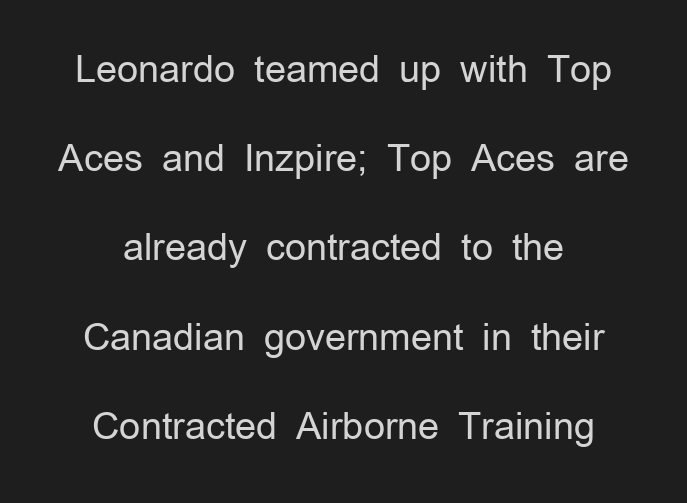
{"serif": "no", "italic": "no", "bold": "no", "weight": "regular", "width": "normal", "stroke_contrast": "low", "x_height": "medium", "monospaced": "no", "underline": "no", "line_spacing": "loose", "line_spacing_ratio": 2.41, "letter_spacing": "normal", "letter_spacing_em": 0.0, "glyph_px": 37}
